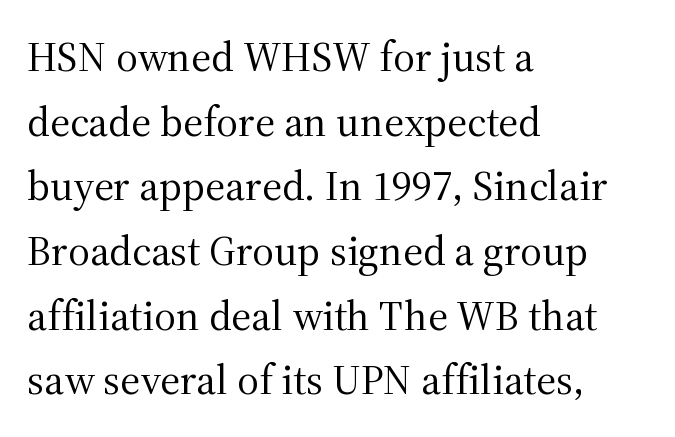
The image shows 42 px regular-weight serif type, upright; set left-aligned, normal line spacing (1.54x), normal letter spacing, not underlined; medium stroke contrast and a medium x-height.
